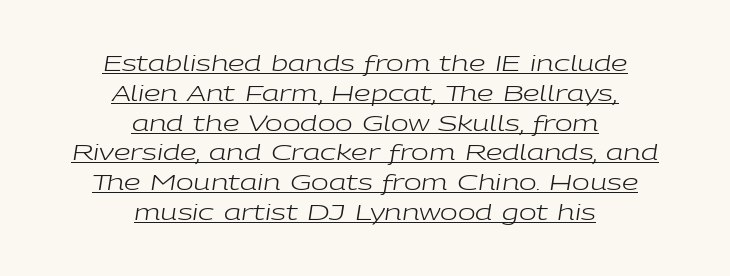
The image shows 21 px text type, italic (leaning right); set centered, normal line spacing (1.42x), normal letter spacing, underlined.
